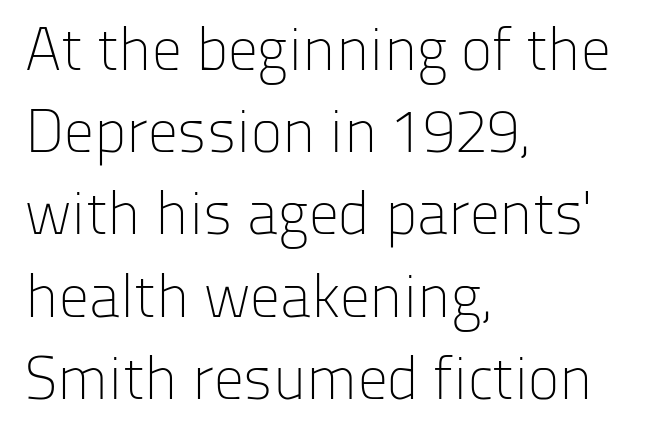
Are there feet on the stems? There aren't — it's a sans. Glyph-to-glyph distance matches everyday printed text. Varying glyph widths throughout — classic text-font behaviour. Vertical spacing — default. Layout note: lines flush left.
